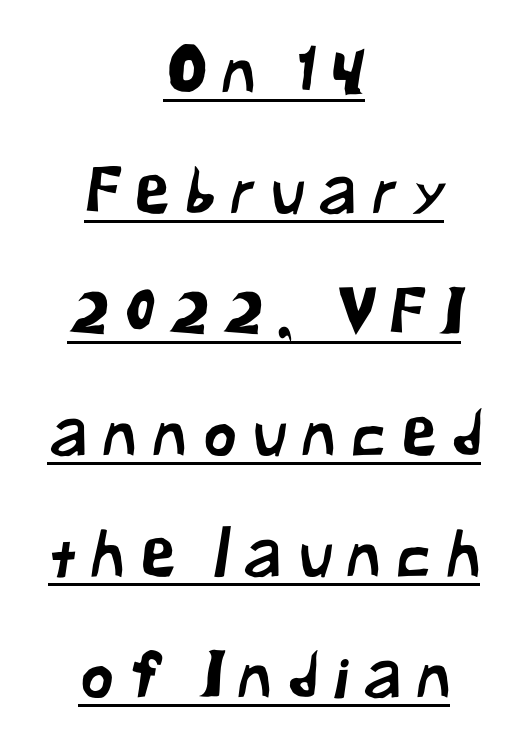
{"serif": "no", "width": "normal", "stroke_contrast": "low", "x_height": "medium", "monospaced": "no", "underline": "yes", "align": "center", "line_spacing_ratio": 1.89, "letter_spacing": "wide", "letter_spacing_em": 0.24, "glyph_px": 64}
